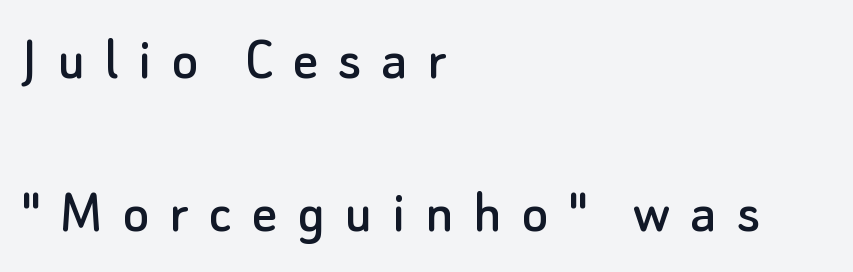
Q: Is the text italic (slanted)? A: No, it is upright.
Q: Is the typeface a serif or a sans-serif typeface? A: Sans-serif.
Q: Is the text underlined? A: No.
Q: How is the paragraph aligned? A: Left-aligned.
Q: Is the spacing between letters normal or unusually wide? A: Unusually wide.
Q: Is the spacing between lines tight, normal or loose? A: Loose.
Q: Width (condensed, normal, or wide)? A: Normal.
Q: Stroke contrast? A: Low.
Q: x-height? A: Small.
Q: Monospaced? A: No.
